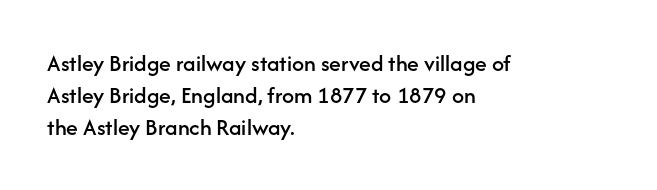
The image shows 24 px text type, upright; set left-aligned, normal line spacing (1.33x), normal letter spacing, not underlined.
